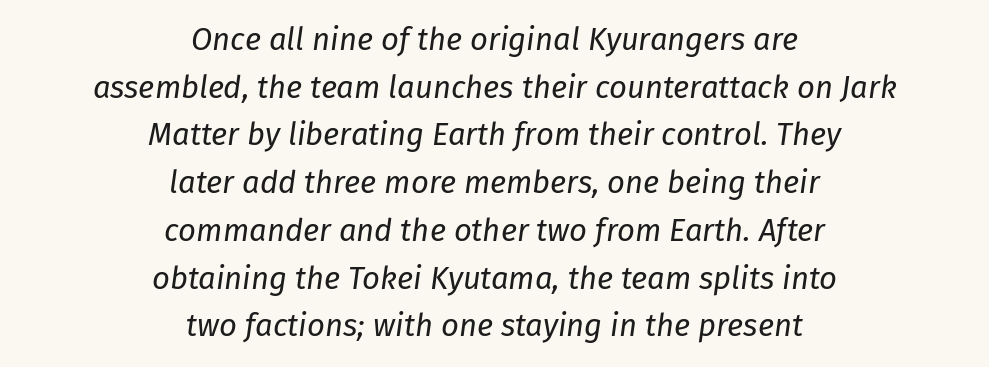
Alignment: centered. The rendering uses a moderate line-height, typical for paragraphs. The face looks like a standard text weight, possibly lighter. Each word holds together tightly as a unit, with standard inter-letter gaps.
